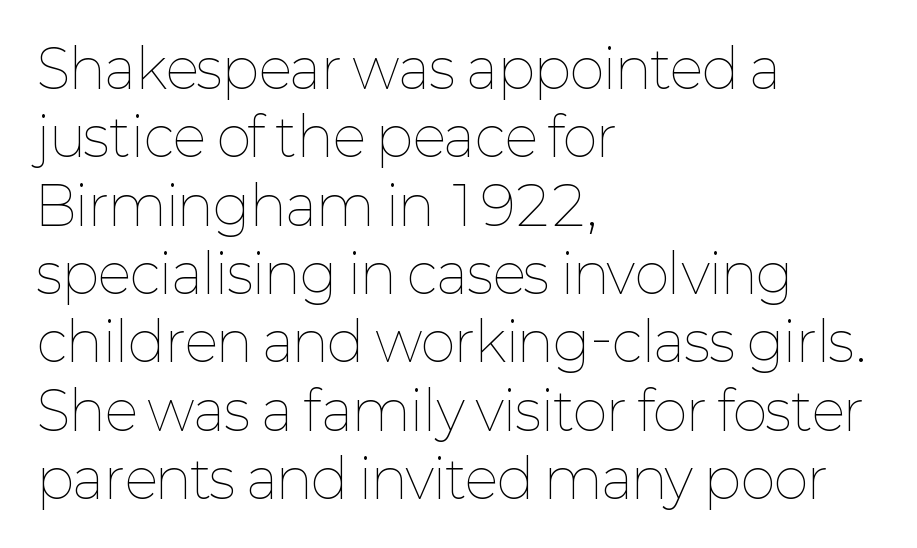
Q: Is the text bold? A: No.
Q: Is the text italic (slanted)? A: No, it is upright.
Q: Is the text underlined? A: No.
Q: How is the paragraph aligned? A: Left-aligned.
Q: Is the spacing between letters normal or unusually wide? A: Normal.
Q: Is the spacing between lines tight, normal or loose? A: Normal.
Q: Width (condensed, normal, or wide)? A: Normal.
Q: Stroke contrast? A: Low.
Q: x-height? A: Medium.
Q: Monospaced? A: No.
